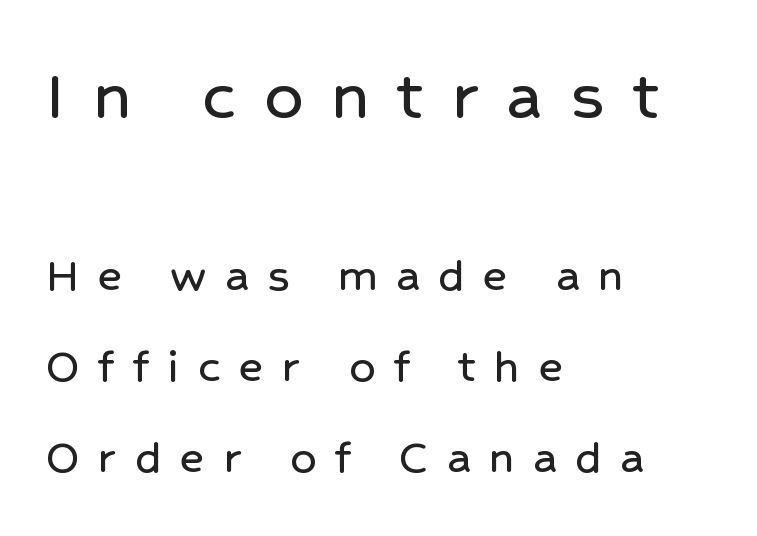
{"serif": "no", "italic": "no", "width": "normal", "stroke_contrast": "low", "x_height": "medium", "monospaced": "no", "underline": "no", "align": "left", "line_spacing_ratio": 1.78, "letter_spacing": "wide", "letter_spacing_em": 0.37, "larger_block": "first", "size_ratio": 1.49, "glyph_px": 76}
